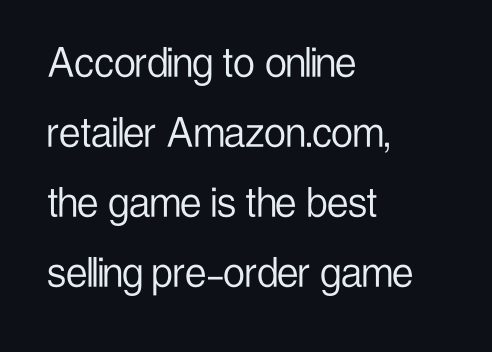
The image shows 48 px light, condensed sans-serif type, upright; set left-aligned, normal line spacing (1.46x), normal letter spacing, not underlined; low stroke contrast and a medium x-height.
